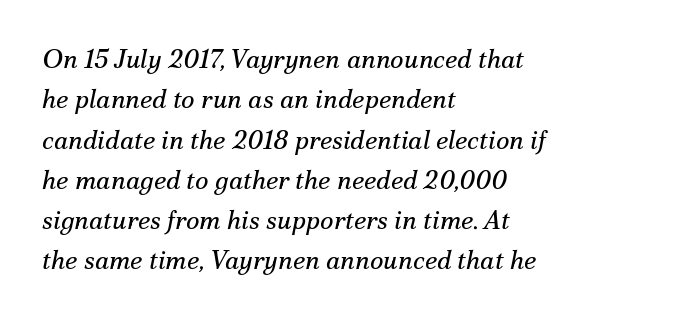
Q: Is the text bold? A: No.
Q: Is the text italic (slanted)? A: Yes, it leans right by about 12 degrees.
Q: Is the text underlined? A: No.
Q: How is the paragraph aligned? A: Left-aligned.
Q: Is the spacing between letters normal or unusually wide? A: Normal.
Q: Is the spacing between lines tight, normal or loose? A: Normal.
